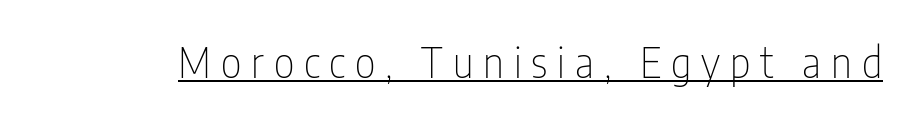
The image shows 41 px thin, condensed sans-serif type, upright; set unusually wide letter spacing (+0.24 em), underlined; low stroke contrast and a medium x-height.
